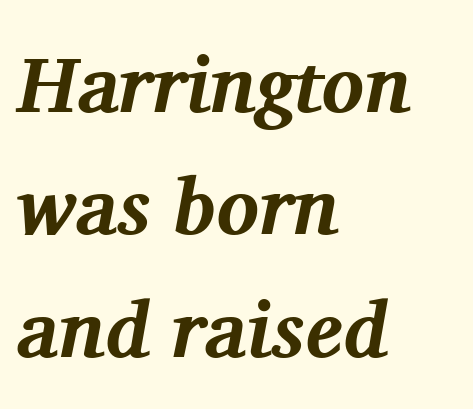
{"serif": "yes", "italic": "yes", "lean": "right", "slant_degrees": 11, "bold": "yes", "weight": "bold", "width": "normal", "stroke_contrast": "medium", "x_height": "medium", "monospaced": "no", "underline": "no", "align": "left", "line_spacing": "normal", "line_spacing_ratio": 1.55, "letter_spacing": "normal", "letter_spacing_em": 0.0, "glyph_px": 79}
